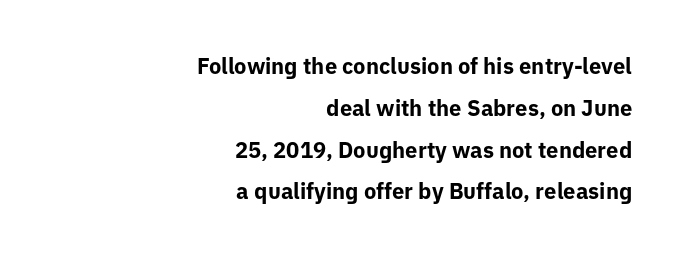
Q: Is the text bold? A: Yes.
Q: Is the text italic (slanted)? A: No, it is upright.
Q: Is the text underlined? A: No.
Q: How is the paragraph aligned? A: Right-aligned.
Q: Is the spacing between letters normal or unusually wide? A: Normal.
Q: Is the spacing between lines tight, normal or loose? A: Loose.
